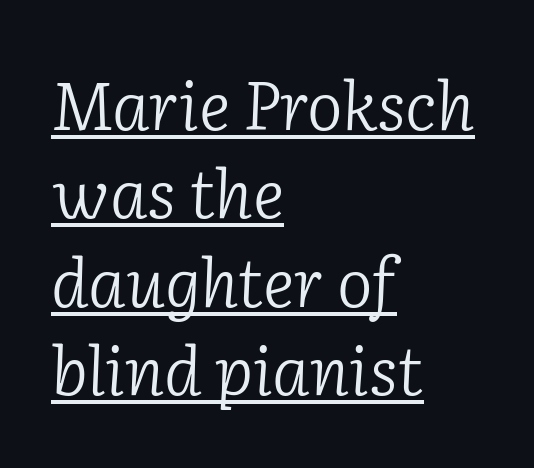
{"serif": "yes", "italic": "yes", "lean": "right", "slant_degrees": 2, "bold": "no", "weight": "light", "width": "normal", "stroke_contrast": "low", "x_height": "medium", "monospaced": "no", "underline": "yes", "align": "left", "line_spacing": "normal", "line_spacing_ratio": 1.32, "letter_spacing": "normal", "letter_spacing_em": 0.0, "glyph_px": 67}
